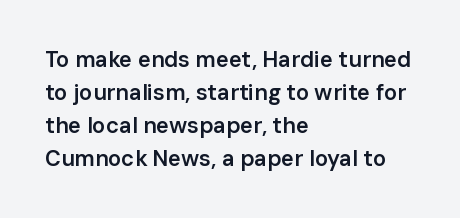
Q: Is the text bold? A: Semi-bold.
Q: Is the text italic (slanted)? A: No, it is upright.
Q: Is the text underlined? A: No.
Q: How is the paragraph aligned? A: Left-aligned.
Q: Is the spacing between letters normal or unusually wide? A: Normal.
Q: Is the spacing between lines tight, normal or loose? A: Normal.
